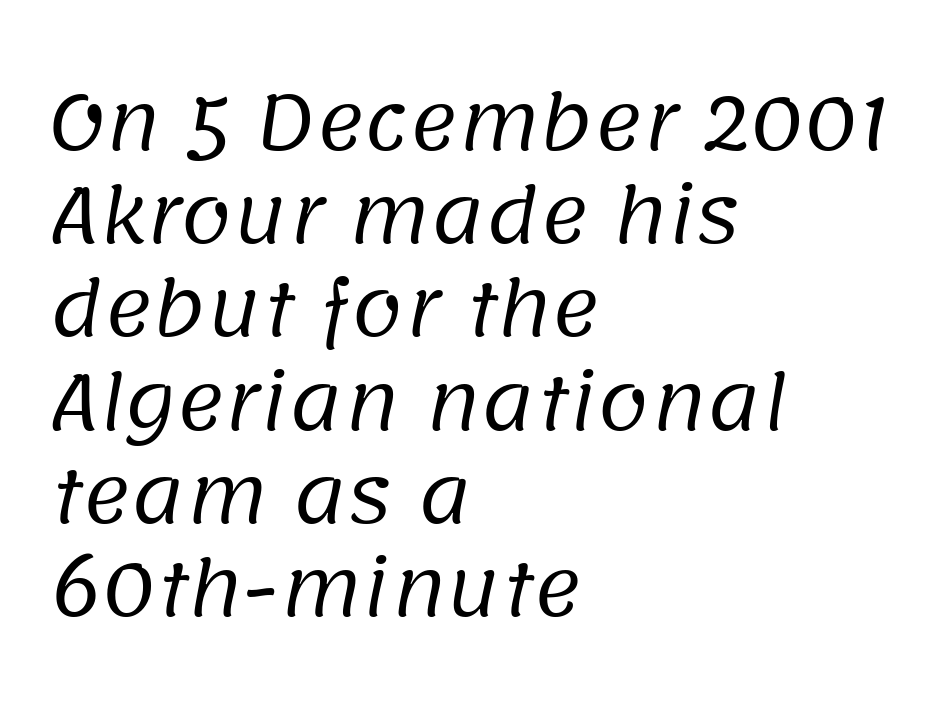
Character widths vary here, with narrow letters taking less room than wide ones. How would I describe the line gaps? Plain and ordinary. Is the stroke heavy? The answer is a plain regular-or-lighter. This rendering leaves character spacing at its baseline value. To sum up the face: it is a sans, with no serifs.
